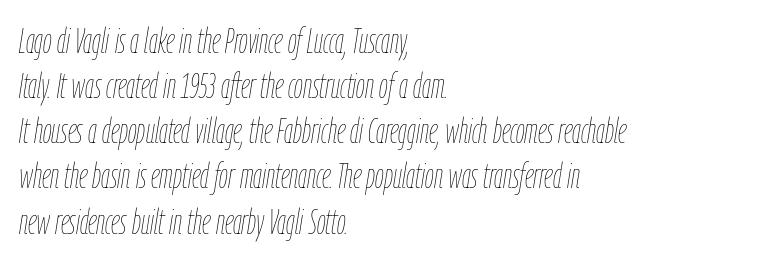
{"italic": "yes", "lean": "right", "slant_degrees": 9, "bold": "no", "weight": "thin", "width": "condensed", "stroke_contrast": "low", "x_height": "medium", "monospaced": "no", "underline": "no", "align": "left", "line_spacing": "normal", "line_spacing_ratio": 1.29, "letter_spacing": "normal", "letter_spacing_em": 0.0, "glyph_px": 35}
